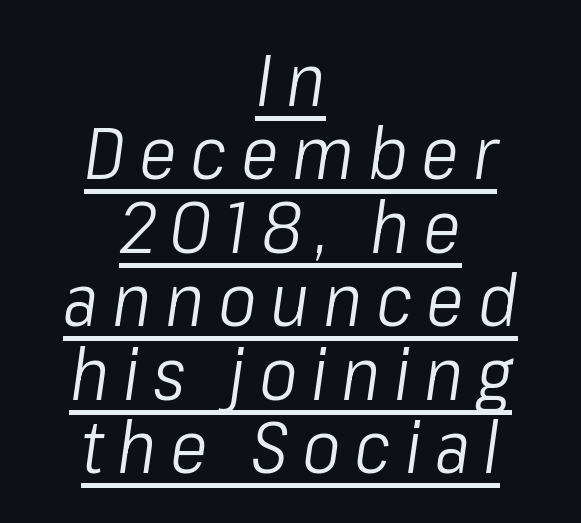
Heft: none added — not bold. The designer dialed line spacing down below the default. You could not count columns in this text — the font is proportionally spaced. Compared with a flush-left layout, this one balances lines on the center instead. This is oblique type, the kind used for emphasis or titles.
